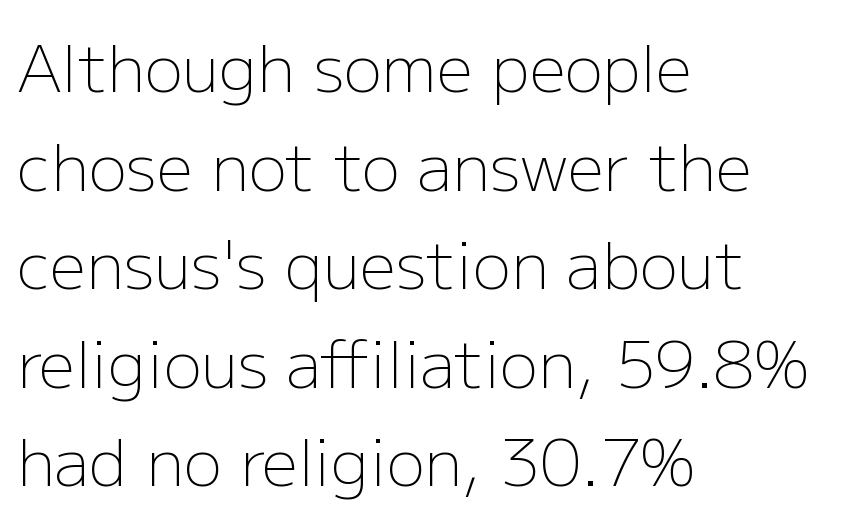
The letters sit at their default tracking, neither squeezed nor spread. Classification — sans serif. The typesetter chose a ragged-right arrangement here. The face looks like a standard text weight, possibly lighter. The lettering holds an erect, upright posture throughout. Looks like regular typesetting: each glyph gets only the width it needs.
